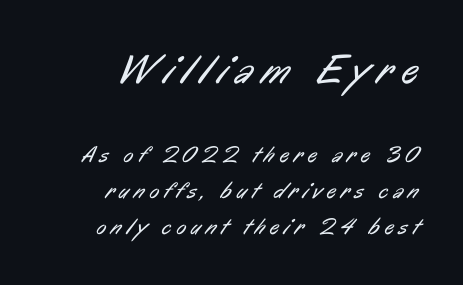
The image shows 41 px regular-weight, condensed sans-serif type; set right-aligned, normal line spacing (1.56x), unusually wide letter spacing (+0.22 em), not underlined; the first (top) block is 1.78x larger; low stroke contrast and a medium x-height.
